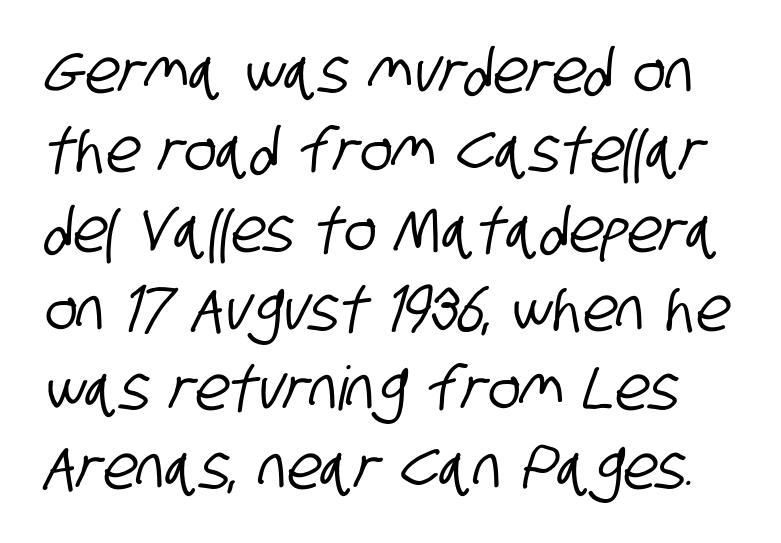
The image shows 61 px condensed sans-serif type; set normal line spacing (1.3x), normal letter spacing, not underlined; low stroke contrast and a large x-height.
